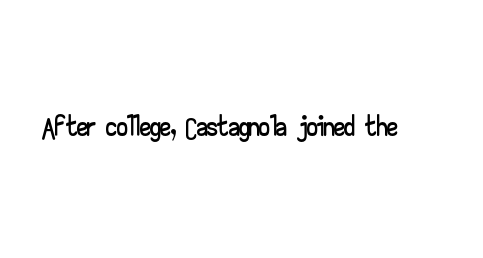
The image shows 43 px wide sans-serif type, upright; set normal letter spacing, not underlined; low stroke contrast and a small x-height.
